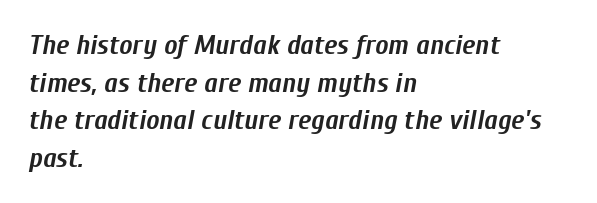
The image shows 28 px semibold, condensed type, italic (leaning right); set left-aligned, normal line spacing (1.34x), normal letter spacing, not underlined; low stroke contrast and a medium x-height.
